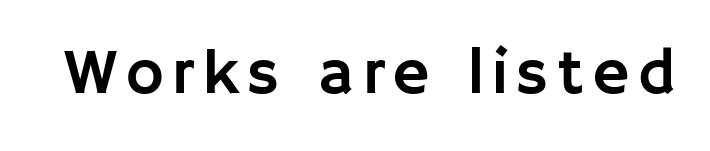
Q: Is the text italic (slanted)? A: No, it is upright.
Q: Is the typeface a serif or a sans-serif typeface? A: Sans-serif.
Q: Is the text underlined? A: No.
Q: Width (condensed, normal, or wide)? A: Normal.
Q: Stroke contrast? A: Low.
Q: x-height? A: Large.
Q: Monospaced? A: No.
